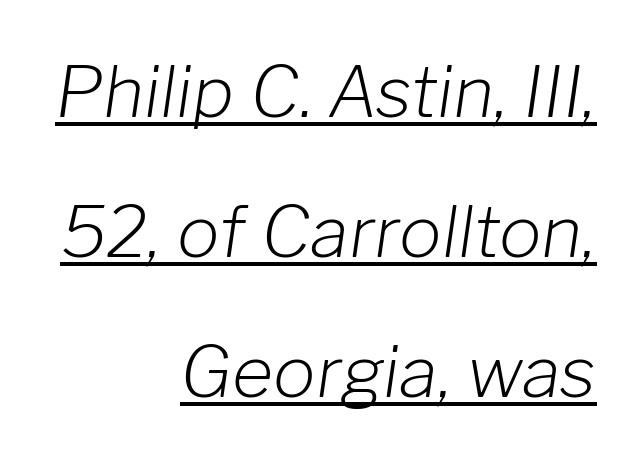
The image shows 71 px light type, italic (leaning right); set right-aligned, loose line spacing (1.97x), normal letter spacing, underlined; low stroke contrast and a medium x-height.
